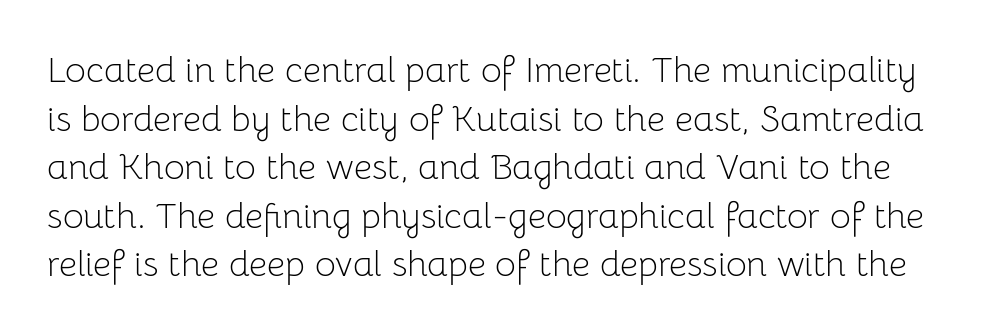
Q: Is the text bold? A: No.
Q: Is the text italic (slanted)? A: No, it is upright.
Q: Is the typeface a serif or a sans-serif typeface? A: Sans-serif.
Q: Is the text underlined? A: No.
Q: Is the spacing between letters normal or unusually wide? A: Normal.
Q: Is the spacing between lines tight, normal or loose? A: Normal.
Q: Width (condensed, normal, or wide)? A: Normal.
Q: Stroke contrast? A: Low.
Q: x-height? A: Medium.
Q: Monospaced? A: No.
